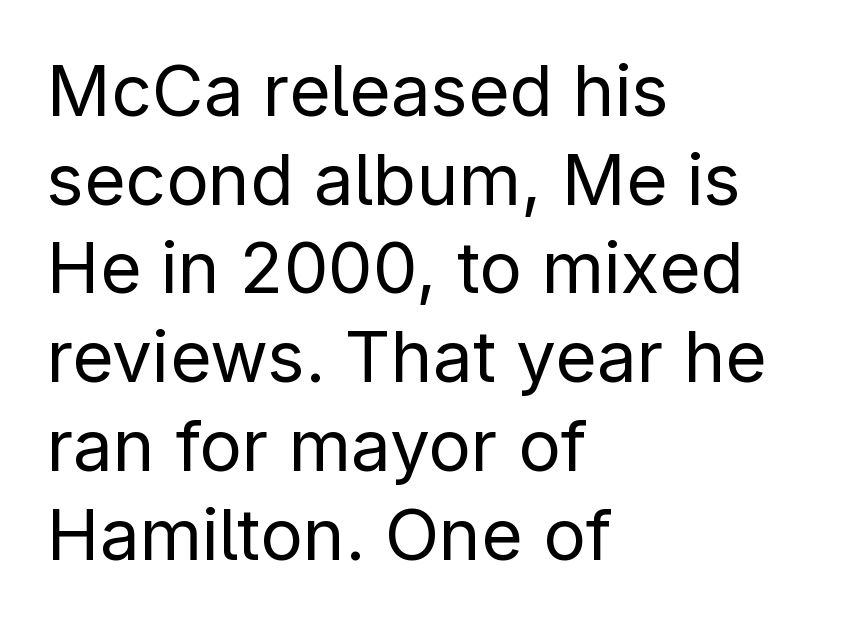
{"serif": "no", "italic": "no", "bold": "no", "weight": "regular", "width": "normal", "stroke_contrast": "low", "x_height": "medium", "monospaced": "no", "underline": "no", "align": "left", "line_spacing": "normal", "line_spacing_ratio": 1.25, "letter_spacing": "normal", "letter_spacing_em": 0.0, "glyph_px": 71}
